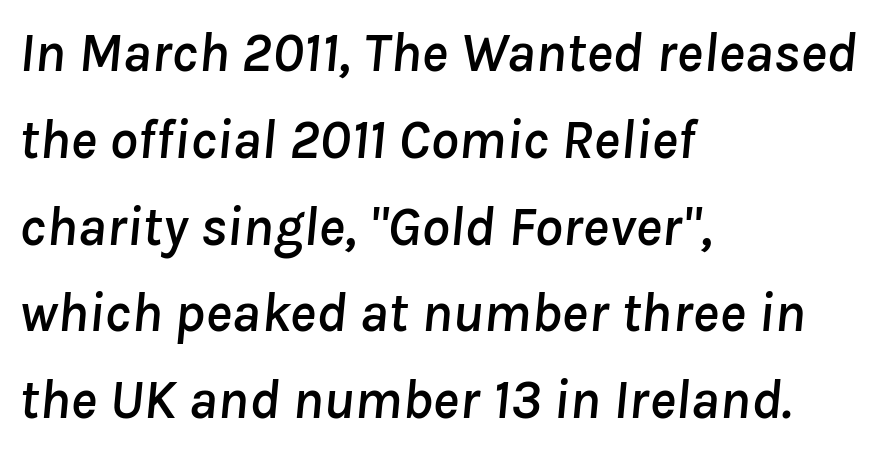
Rendered with sloped, italic letterforms. The vertical gap from one line to the next is medium. A typesetter would call this zero additional tracking. Every row of glyphs begins at an identical x-position on the left. The rendering uses natural spacing where letterforms have individual widths. Bare-footed words on every line.
